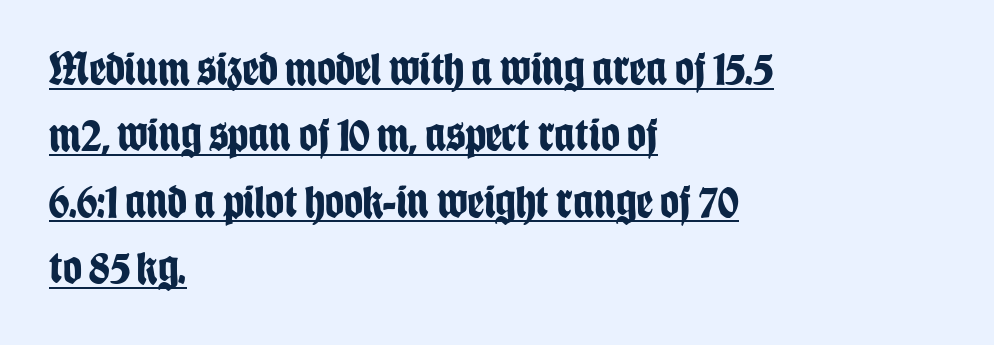
The image shows 47 px bold, condensed sans-serif type, upright; set left-aligned, normal line spacing (1.41x), normal letter spacing, underlined; low stroke contrast and a large x-height.
